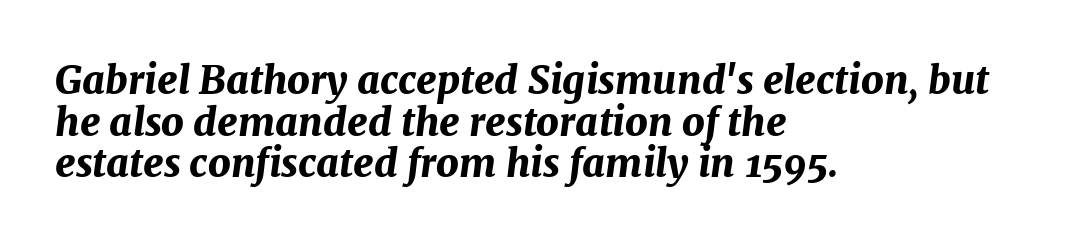
Q: Is the text bold? A: Yes.
Q: Is the text italic (slanted)? A: Yes, it leans right by about 7 degrees.
Q: Is the text underlined? A: No.
Q: How is the paragraph aligned? A: Left-aligned.
Q: Is the spacing between letters normal or unusually wide? A: Normal.
Q: Is the spacing between lines tight, normal or loose? A: Tight.
Q: Width (condensed, normal, or wide)? A: Normal.
Q: Stroke contrast? A: Medium.
Q: x-height? A: Medium.
Q: Monospaced? A: No.
